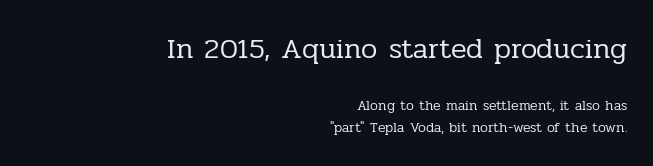
Q: Is the text bold? A: No.
Q: Is the text italic (slanted)? A: No, it is upright.
Q: Is the typeface a serif or a sans-serif typeface? A: Serif.
Q: Is the text underlined? A: No.
Q: How is the paragraph aligned? A: Right-aligned.
Q: Is the spacing between letters normal or unusually wide? A: Normal.
Q: Is the spacing between lines tight, normal or loose? A: Normal.
Q: Which block of text is set in a larger size, the first (top) or the second (bottom)? A: The first (top) one.
Q: Width (condensed, normal, or wide)? A: Normal.
Q: Stroke contrast? A: Low.
Q: x-height? A: Medium.
Q: Monospaced? A: No.
